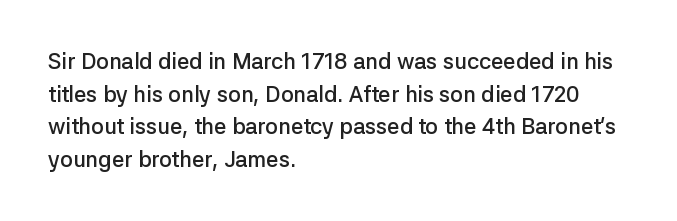
Q: Is the text bold? A: Semi-bold.
Q: Is the text italic (slanted)? A: No, it is upright.
Q: Is the text underlined? A: No.
Q: How is the paragraph aligned? A: Left-aligned.
Q: Is the spacing between letters normal or unusually wide? A: Normal.
Q: Is the spacing between lines tight, normal or loose? A: Normal.
